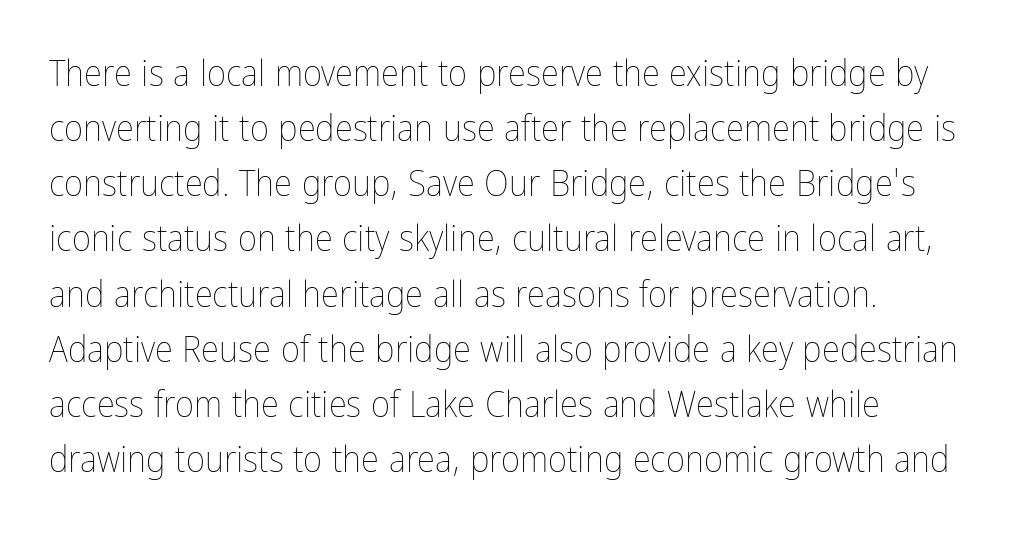
The image shows 37 px thin, condensed type, upright; set normal line spacing (1.49x), normal letter spacing, not underlined; low stroke contrast and a medium x-height.
